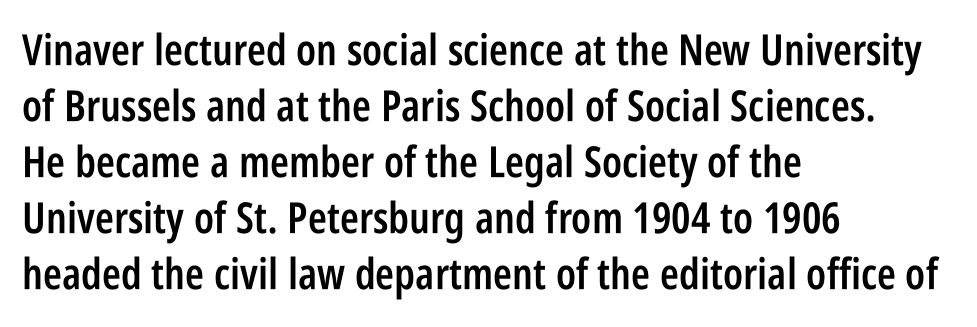
Q: Is the text bold? A: Semi-bold.
Q: Is the text italic (slanted)? A: No, it is upright.
Q: Is the typeface a serif or a sans-serif typeface? A: Sans-serif.
Q: Is the text underlined? A: No.
Q: How is the paragraph aligned? A: Left-aligned.
Q: Is the spacing between letters normal or unusually wide? A: Normal.
Q: Is the spacing between lines tight, normal or loose? A: Normal.
Q: Width (condensed, normal, or wide)? A: Condensed.
Q: Stroke contrast? A: Low.
Q: x-height? A: Large.
Q: Monospaced? A: No.
